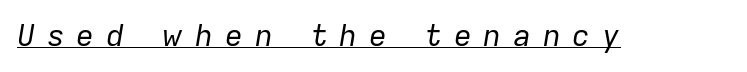
The image shows 30 px regular-weight type, italic (leaning right); set unusually wide letter spacing (+0.39 em), underlined; low stroke contrast and a medium x-height.
